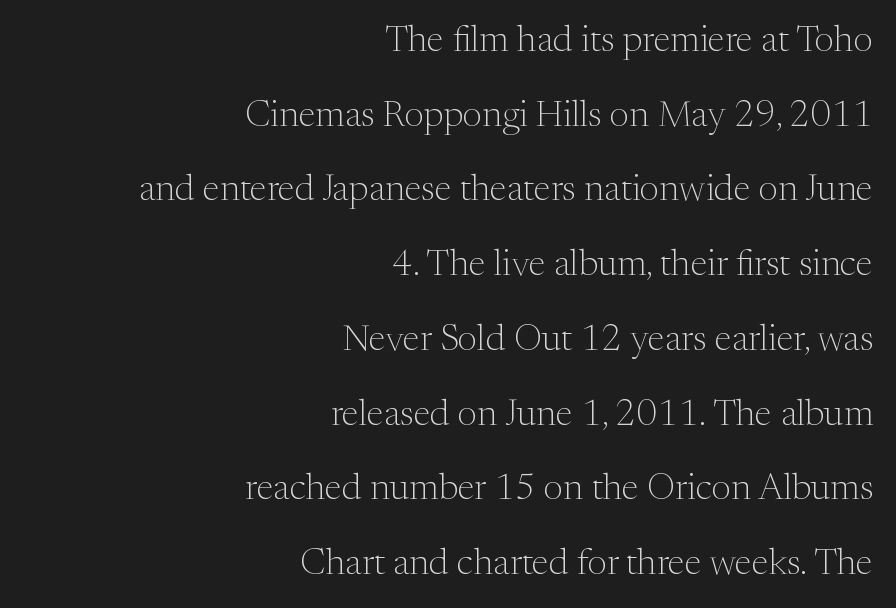
The image shows 37 px light serif type, upright; set right-aligned, loose line spacing (2.02x), normal letter spacing, not underlined; medium stroke contrast and a medium x-height.
